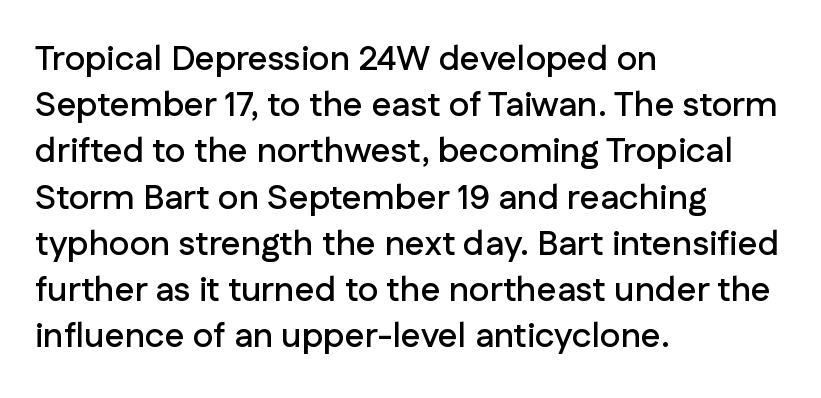
No extra tracking has been applied to these lines. Each letter's strokes conclude bluntly, with no projecting serifs. Any mark beneath the type? The region is blank. Looks like regular typesetting: each glyph gets only the width it needs. Short and long lines alike share a common starting point at left. In terms of posture, this sample is upright.
